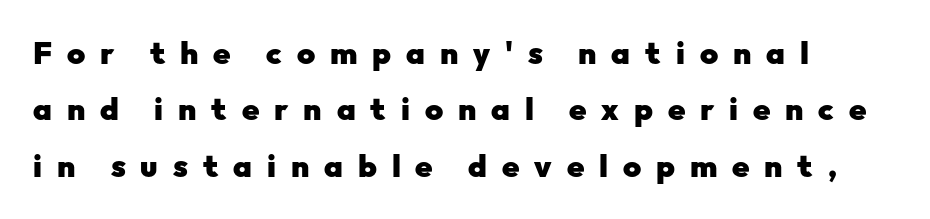
Q: Is the text bold? A: Yes.
Q: Is the text italic (slanted)? A: No, it is upright.
Q: Is the typeface a serif or a sans-serif typeface? A: Sans-serif.
Q: Is the text underlined? A: No.
Q: How is the paragraph aligned? A: Left-aligned.
Q: Is the spacing between letters normal or unusually wide? A: Unusually wide.
Q: Width (condensed, normal, or wide)? A: Normal.
Q: Stroke contrast? A: Low.
Q: x-height? A: Medium.
Q: Monospaced? A: No.
